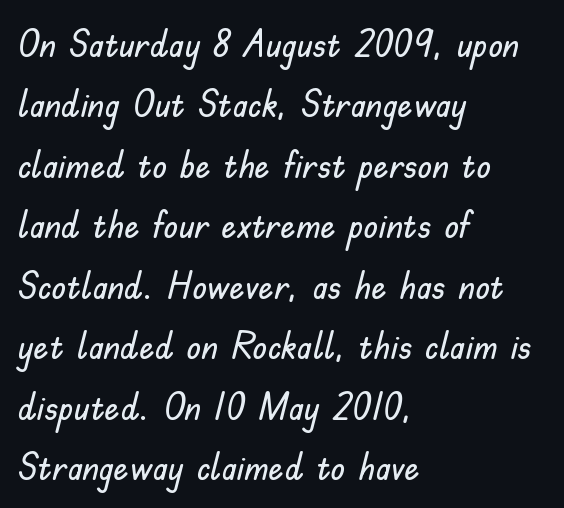
Q: Is the text italic (slanted)? A: Yes.
Q: Is the typeface a serif or a sans-serif typeface? A: Sans-serif.
Q: Is the text underlined? A: No.
Q: How is the paragraph aligned? A: Left-aligned.
Q: Is the spacing between letters normal or unusually wide? A: Normal.
Q: Is the spacing between lines tight, normal or loose? A: Normal.
Q: Width (condensed, normal, or wide)? A: Normal.
Q: Stroke contrast? A: Low.
Q: x-height? A: Small.
Q: Monospaced? A: No.
